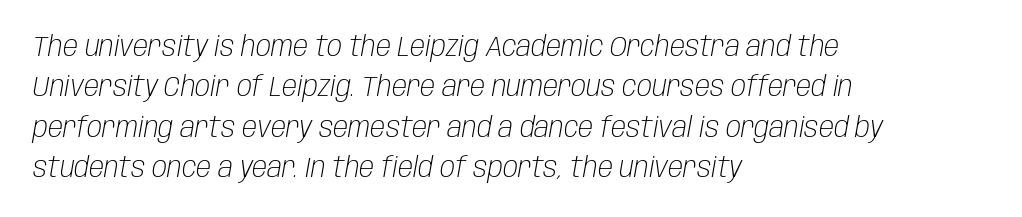
Here the glyphs are tracked normally, forming tight word shapes. The designer left line spacing at the default. Character widths vary here, with narrow letters taking less room than wide ones. Typeset ragged right — the left edge is the straight one. Quick note: italic. Descenders are the only things crossing below the line.
